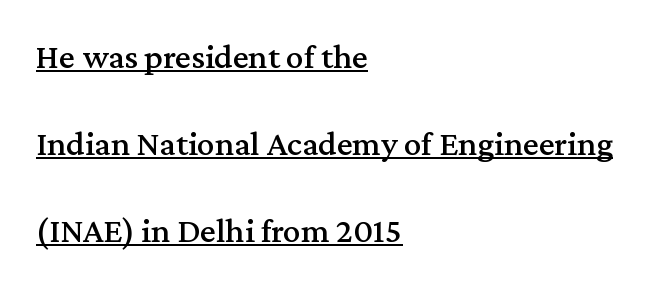
{"serif": "yes", "italic": "no", "width": "normal", "stroke_contrast": "medium", "x_height": "medium", "monospaced": "no", "underline": "yes", "align": "left", "line_spacing": "loose", "line_spacing_ratio": 2.48, "letter_spacing": "normal", "letter_spacing_em": 0.0, "glyph_px": 35}
